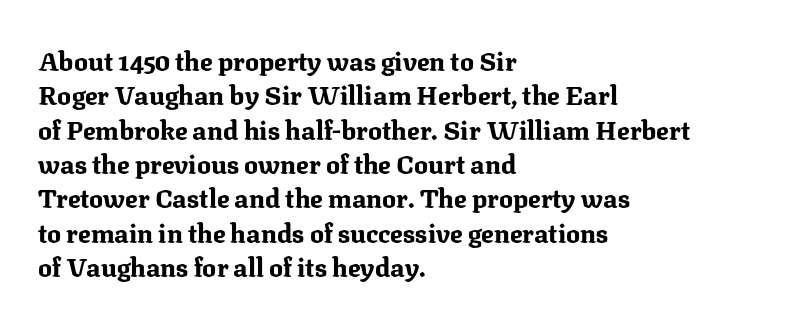
Words appear dense and cohesive because spacing is normal. Typeset ragged right — the left edge is the straight one. This sample keeps an unexceptional amount of space between lines. A clean baseline with only descenders dipping below it. Notice how thick the strokes are: this is what a full bold looks like. This is the regular roman posture of the typeface.
